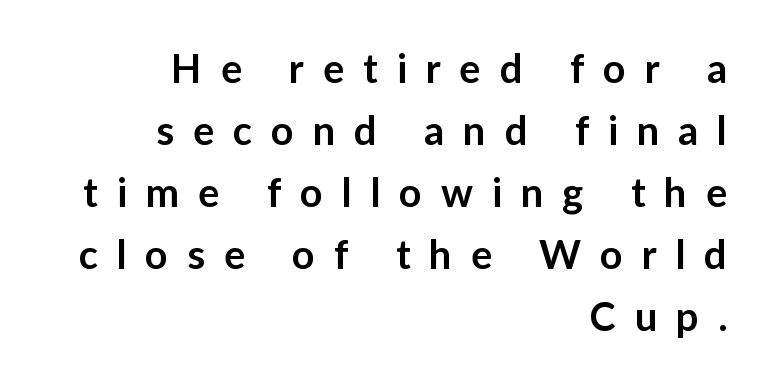
The image shows 40 px semibold sans-serif type, upright; set right-aligned, normal line spacing (1.55x), unusually wide letter spacing (+0.47 em), not underlined; low stroke contrast and a medium x-height.
